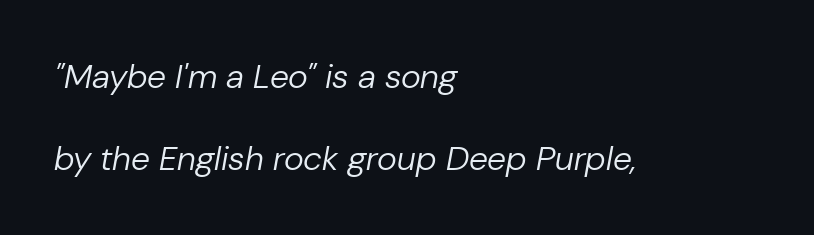
{"italic": "yes", "lean": "right", "slant_degrees": 10, "bold": "no", "weight": "regular", "width": "normal", "stroke_contrast": "low", "x_height": "medium", "monospaced": "no", "underline": "no", "align": "left", "line_spacing": "loose", "line_spacing_ratio": 2.4, "letter_spacing": "normal", "letter_spacing_em": 0.0, "glyph_px": 34}
